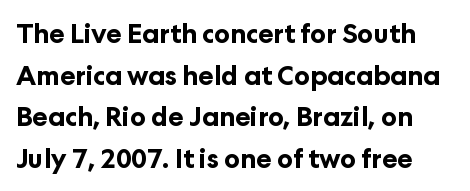
{"italic": "no", "bold": "yes", "underline": "no", "line_spacing": "normal", "line_spacing_ratio": 1.6, "letter_spacing": "normal", "letter_spacing_em": 0.0, "glyph_px": 26}
